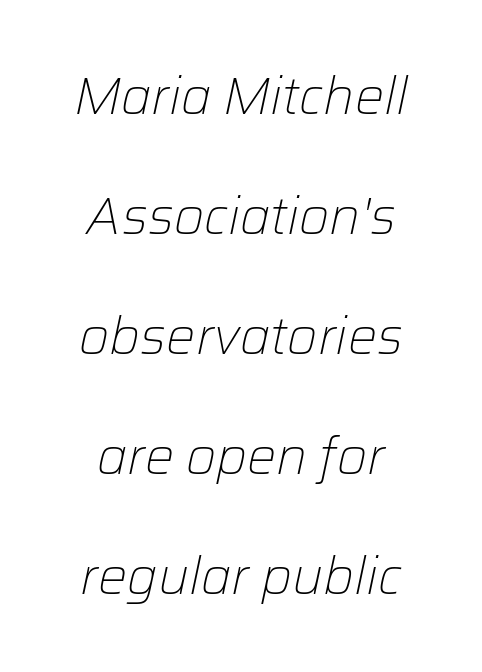
The image shows 52 px light type, italic (leaning right); set centered, loose line spacing (2.31x), normal letter spacing, not underlined; low stroke contrast and a medium x-height.
